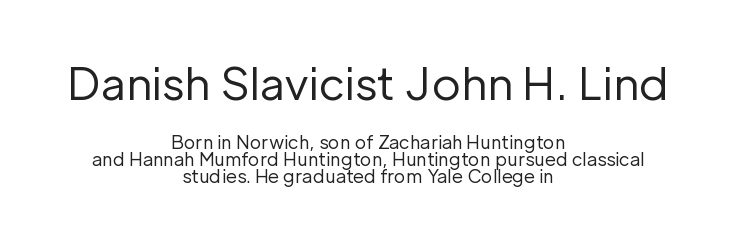
When letters stand straight like this, we call the style roman or upright. The line texture is even and compact thanks to regular tracking. In CSS terms this would be text-align: center. This sample has the flowing, uneven cadence of proportional lettering. No heavy texture on the line: the type isn't bold.
